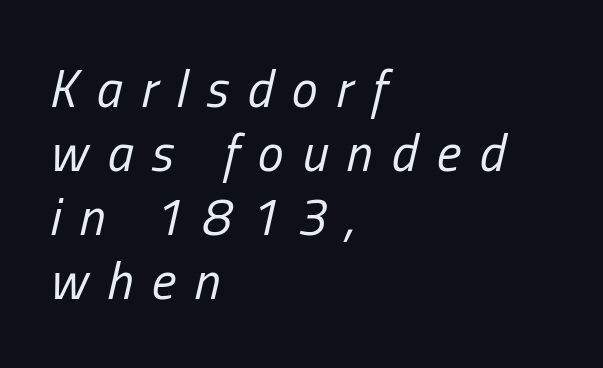
{"italic": "yes", "lean": "right", "slant_degrees": 13, "bold": "no", "weight": "regular", "width": "condensed", "stroke_contrast": "low", "x_height": "medium", "monospaced": "no", "underline": "no", "align": "left", "line_spacing_ratio": 1.23, "letter_spacing": "wide", "letter_spacing_em": 0.36, "glyph_px": 52}
